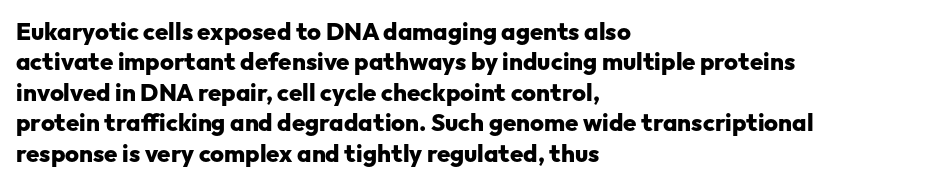
{"italic": "no", "bold": "yes", "underline": "no", "align": "left", "line_spacing": "normal", "line_spacing_ratio": 1.27, "letter_spacing": "normal", "letter_spacing_em": 0.0, "glyph_px": 24}
